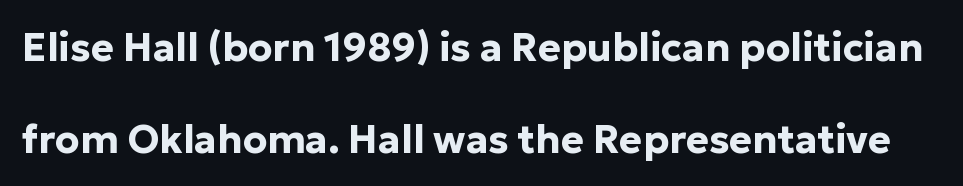
{"serif": "no", "italic": "no", "bold": "yes", "weight": "bold", "width": "normal", "stroke_contrast": "low", "x_height": "medium", "monospaced": "no", "underline": "no", "line_spacing": "loose", "line_spacing_ratio": 2.35, "letter_spacing": "normal", "letter_spacing_em": 0.0, "glyph_px": 39}
